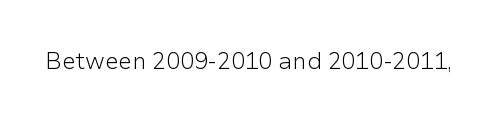
{"italic": "no", "bold": "no", "underline": "no", "letter_spacing": "normal", "letter_spacing_em": 0.0, "glyph_px": 23}
